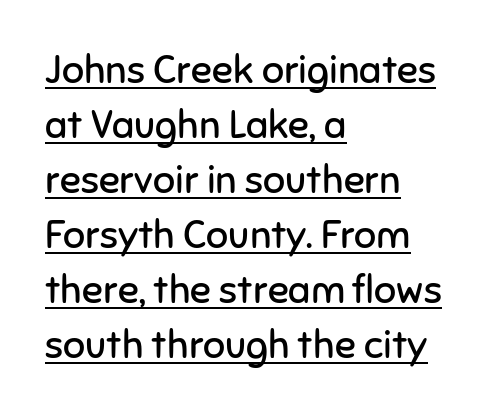
{"serif": "no", "italic": "no", "bold": "no", "weight": "regular", "width": "normal", "stroke_contrast": "low", "x_height": "medium", "monospaced": "no", "underline": "yes", "align": "left", "line_spacing": "normal", "line_spacing_ratio": 1.41, "letter_spacing": "normal", "letter_spacing_em": 0.0, "glyph_px": 39}
